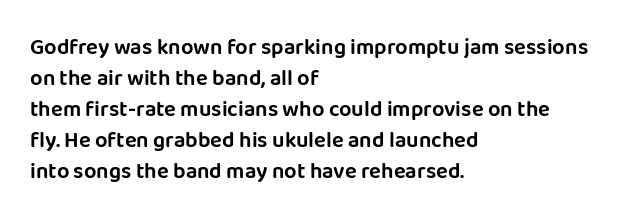
Q: Is the text italic (slanted)? A: No, it is upright.
Q: Is the text underlined? A: No.
Q: How is the paragraph aligned? A: Left-aligned.
Q: Is the spacing between letters normal or unusually wide? A: Normal.
Q: Is the spacing between lines tight, normal or loose? A: Normal.
